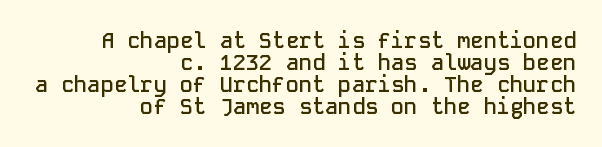
The glyphs have the mass of a demibold cut, below bold. This block would grow much taller if given ordinary leading; it's compressed now. When letters stand straight like this, we call the style roman or upright. Which margin do the lines hug? The right one — the left edge is uneven.
